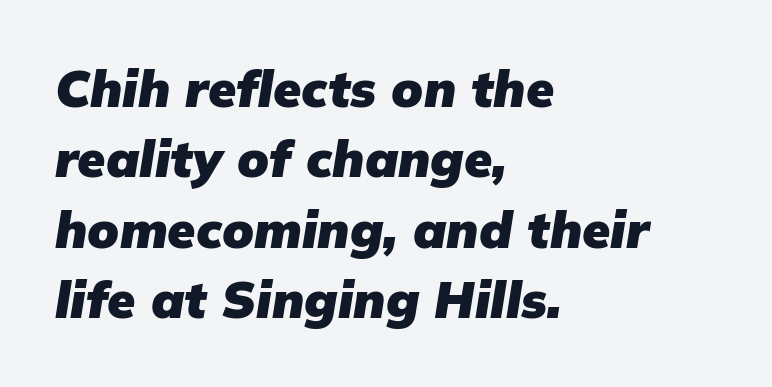
Type without underlining. Proportional: the letters do not fall into vertical columns. If you measured baseline to baseline, you'd find a middling distance. The type is set solid horizontally, with unmodified tracking.
